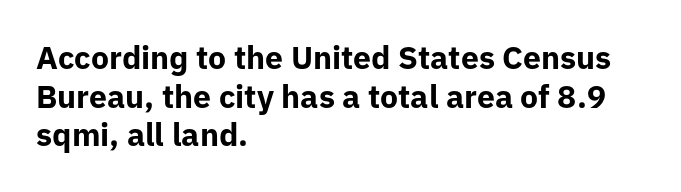
These lines are rendered in a variable-pitch font. Horizontally, the lines are justified to the leading edge only. This is the regular roman posture of the typeface. Strong, thick strokes mark this as bold type. The line texture is even and compact thanks to regular tracking. This sample uses a sans-serif face.
